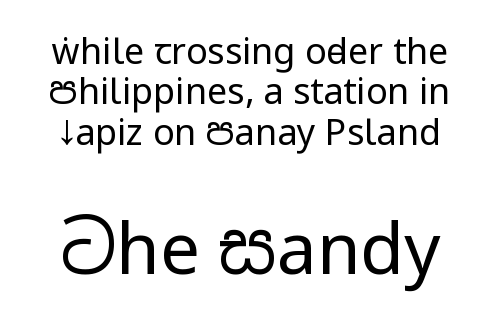
Q: Is the text bold? A: No.
Q: Is the text italic (slanted)? A: No, it is upright.
Q: Is the typeface a serif or a sans-serif typeface? A: Sans-serif.
Q: Is the text underlined? A: No.
Q: Is the spacing between letters normal or unusually wide? A: Normal.
Q: Is the spacing between lines tight, normal or loose? A: Tight.
Q: Which block of text is set in a larger size, the first (top) or the second (bottom)? A: The second (bottom) one.
Q: Width (condensed, normal, or wide)? A: Condensed.
Q: Stroke contrast? A: Low.
Q: x-height? A: Large.
Q: Monospaced? A: No.
